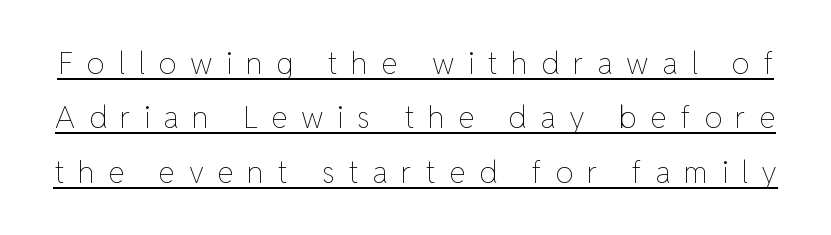
Italic: no, the glyphs are upright roman. Do the characters align in a grid? No, the font is proportional. A continuous stroke trails under the words, as in a hyperlink. Weight: not bold — regular or lighter. The letterforms stand isolated, each surrounded by extra space.
